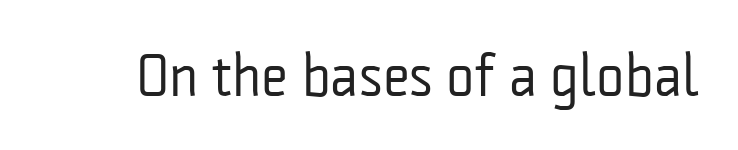
The image shows 60 px regular-weight, condensed sans-serif type, upright; set normal letter spacing, not underlined; low stroke contrast and a medium x-height.
